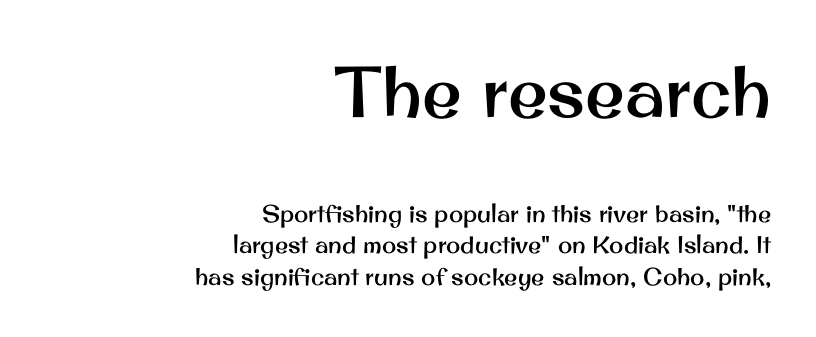
Q: Is the text italic (slanted)? A: No, it is upright.
Q: Is the typeface a serif or a sans-serif typeface? A: Sans-serif.
Q: Is the text underlined? A: No.
Q: How is the paragraph aligned? A: Right-aligned.
Q: Is the spacing between letters normal or unusually wide? A: Normal.
Q: Is the spacing between lines tight, normal or loose? A: Normal.
Q: Which block of text is set in a larger size, the first (top) or the second (bottom)? A: The first (top) one.
Q: Width (condensed, normal, or wide)? A: Normal.
Q: Stroke contrast? A: Medium.
Q: x-height? A: Small.
Q: Monospaced? A: No.
